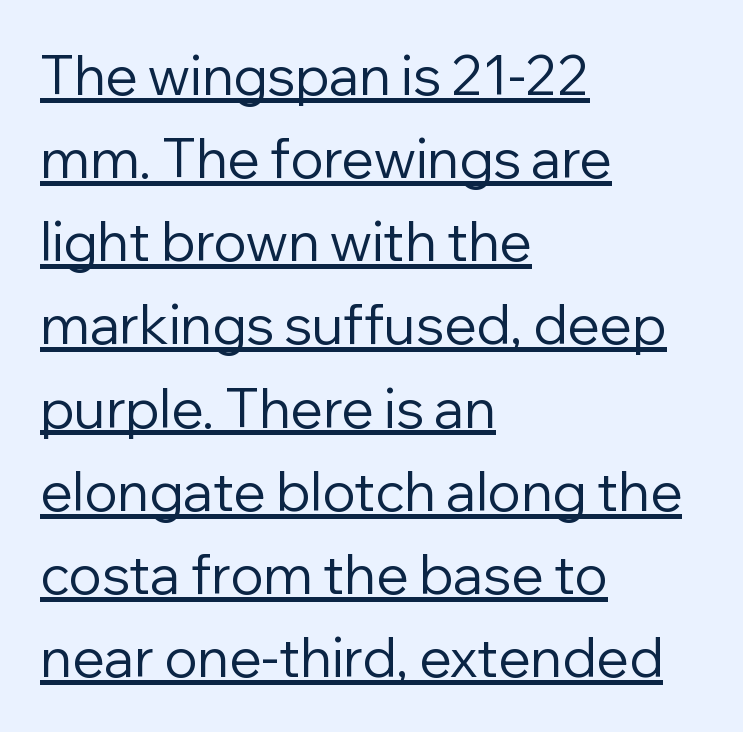
The image shows 54 px regular-weight sans-serif type, upright; set left-aligned, normal line spacing (1.54x), normal letter spacing, underlined; low stroke contrast and a medium x-height.
